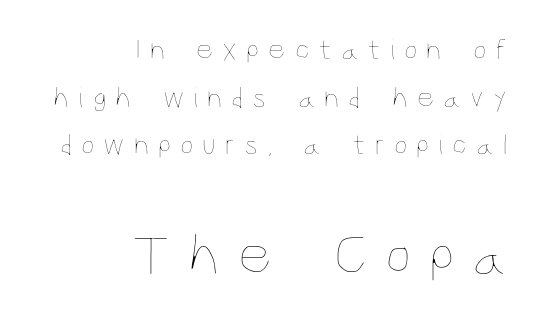
Q: Is the text bold? A: No.
Q: Is the text italic (slanted)? A: No, it is upright.
Q: Is the text underlined? A: No.
Q: How is the paragraph aligned? A: Right-aligned.
Q: Is the spacing between letters normal or unusually wide? A: Unusually wide.
Q: Is the spacing between lines tight, normal or loose? A: Normal.
Q: Which block of text is set in a larger size, the first (top) or the second (bottom)? A: The second (bottom) one.
Q: Width (condensed, normal, or wide)? A: Condensed.
Q: Stroke contrast? A: Low.
Q: x-height? A: Large.
Q: Monospaced? A: No.
